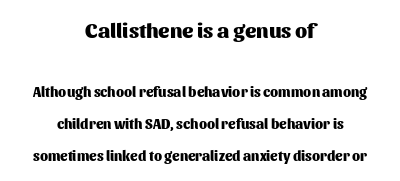
Compared with typical paragraphs, the rows here are farther apart. These lines keep a tight, regular rhythm from letter to letter. This is roman type, the default non-slanted kind. One-word summary of the alignment: center. Every letter is thick-stroked: bold, no question. The glyphs are unaccompanied by any horizontal stroke below them.
